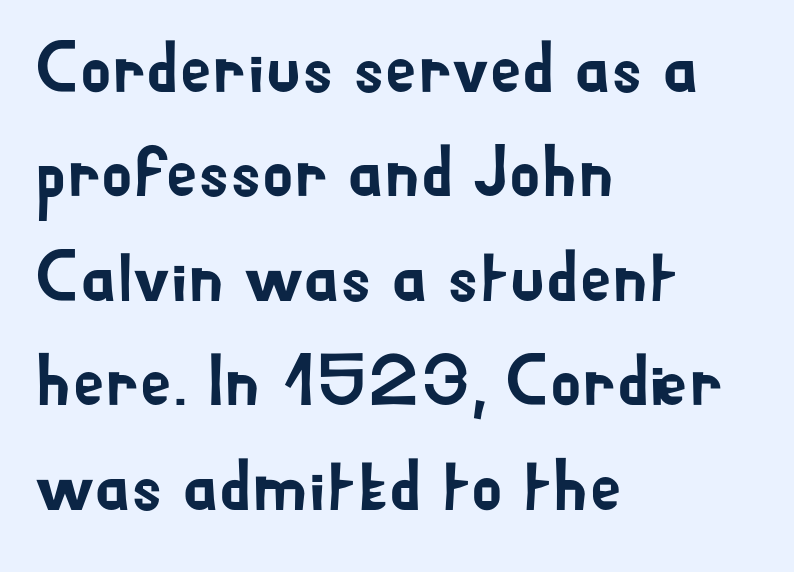
{"serif": "no", "italic": "no", "width": "normal", "stroke_contrast": "low", "x_height": "small", "monospaced": "no", "underline": "no", "align": "left", "line_spacing": "normal", "line_spacing_ratio": 1.45, "letter_spacing": "normal", "letter_spacing_em": 0.0, "glyph_px": 72}
